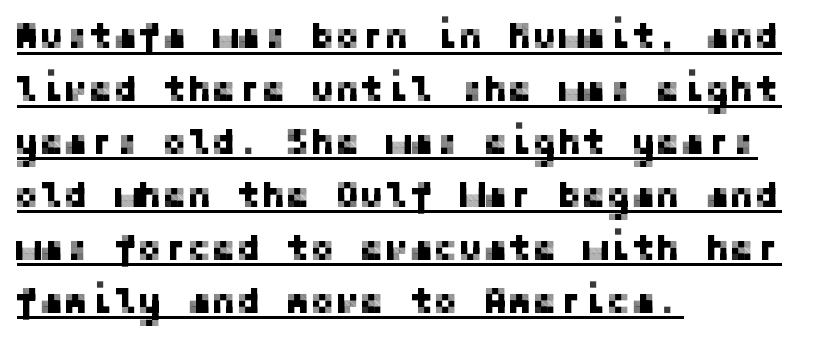
Honestly, the letter spacing is just normal — you wouldn't notice it. One glance says typical: line gaps are just what's usual. Nope, no serifs anywhere on these letters. Designer's note — italics off, roman on. Line starts are locked; line ends wander. The passage shown is underscored from start to finish.
